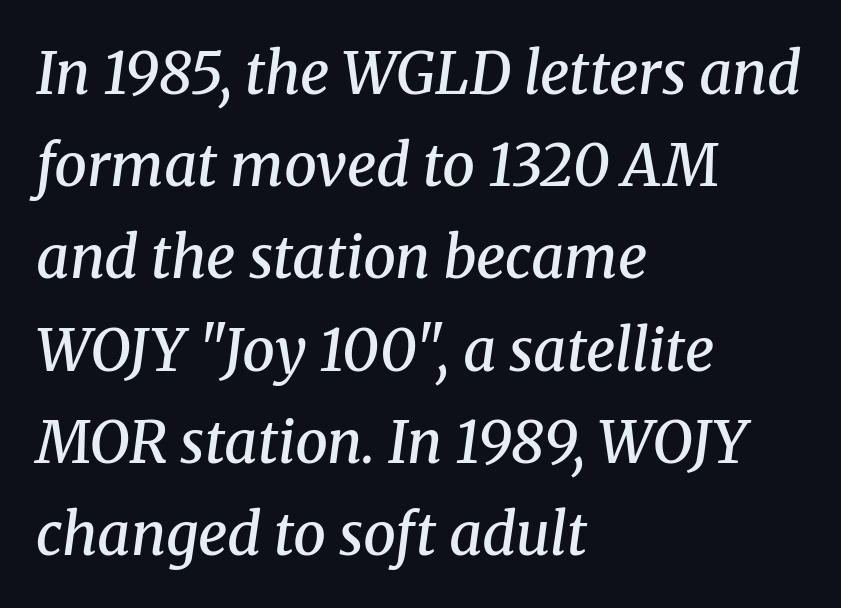
A typesetter would mark this as italic. Compared with a centered layout, this one pins lines to the left instead. The block of text has a typical density, with ordinary space between rows. The face used here is a semibold: visibly heavier than regular, lighter than bold.
